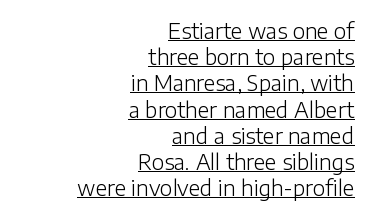
The image shows 21 px text type, upright; set right-aligned, normal line spacing (1.25x), normal letter spacing, underlined.
